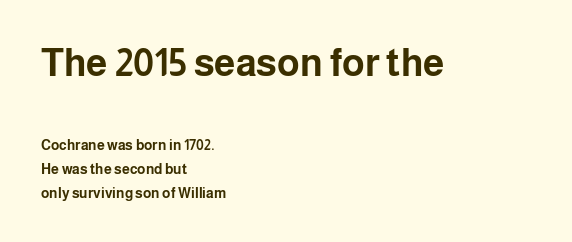
The image shows 38 px bold sans-serif type, upright; set left-aligned, line spacing 1.72x, normal letter spacing, not underlined; the first (top) block is 2.71x larger; low stroke contrast and a medium x-height.
